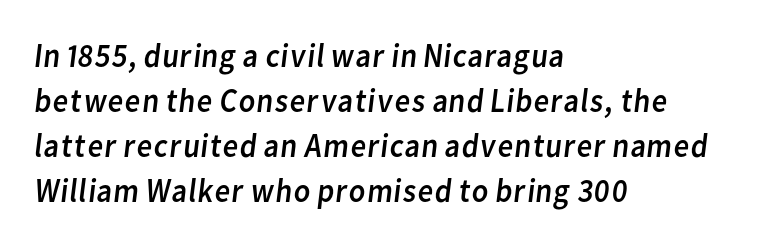
The image shows 34 px regular-weight sans-serif type; set left-aligned, normal line spacing (1.32x), normal letter spacing, not underlined; low stroke contrast and a medium x-height.
